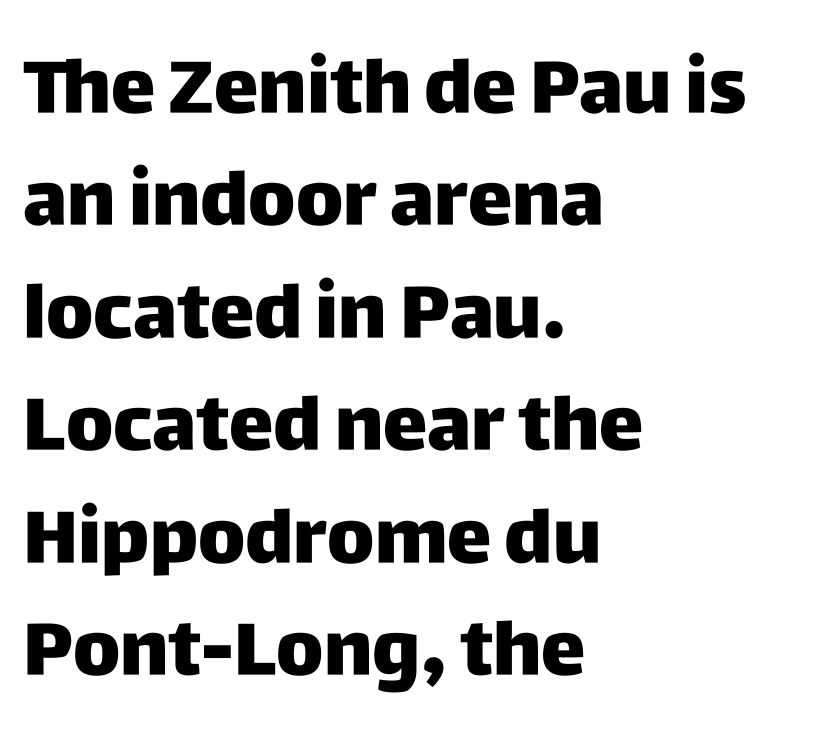
Q: Is the text italic (slanted)? A: No, it is upright.
Q: Is the typeface a serif or a sans-serif typeface? A: Sans-serif.
Q: Is the text underlined? A: No.
Q: How is the paragraph aligned? A: Left-aligned.
Q: Is the spacing between letters normal or unusually wide? A: Normal.
Q: Is the spacing between lines tight, normal or loose? A: Normal.
Q: Width (condensed, normal, or wide)? A: Normal.
Q: Stroke contrast? A: Low.
Q: x-height? A: Large.
Q: Monospaced? A: No.
